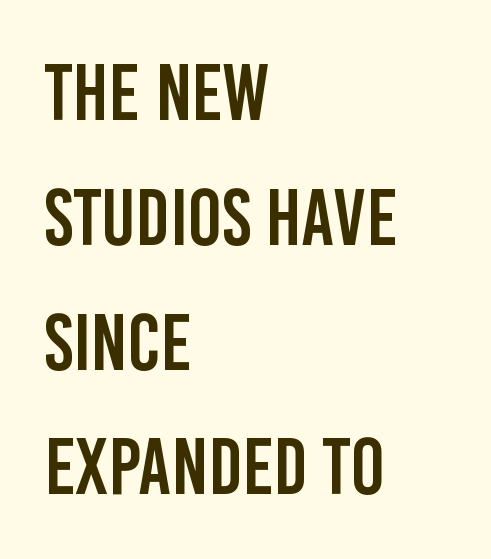
The foot of each line stays bare and open. No feet cap the strokes, marking this as sans-serif type. One glance says typical: line gaps are just what's usual. Every row of glyphs begins at an identical x-position on the left.
